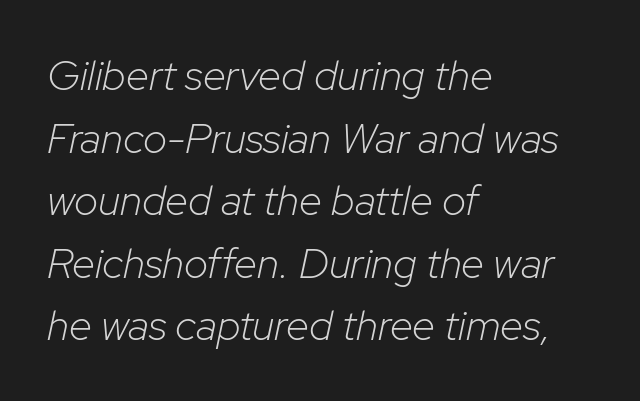
{"italic": "yes", "lean": "right", "slant_degrees": 12, "bold": "no", "weight": "light", "width": "normal", "stroke_contrast": "low", "x_height": "medium", "monospaced": "no", "underline": "no", "align": "left", "line_spacing": "normal", "line_spacing_ratio": 1.49, "letter_spacing": "normal", "letter_spacing_em": 0.0, "glyph_px": 42}
